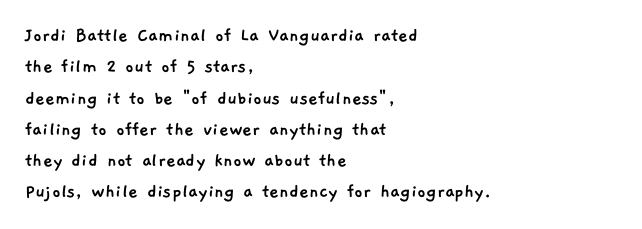
The image shows 21 px text type; set left-aligned, normal line spacing (1.49x), normal letter spacing, not underlined.
